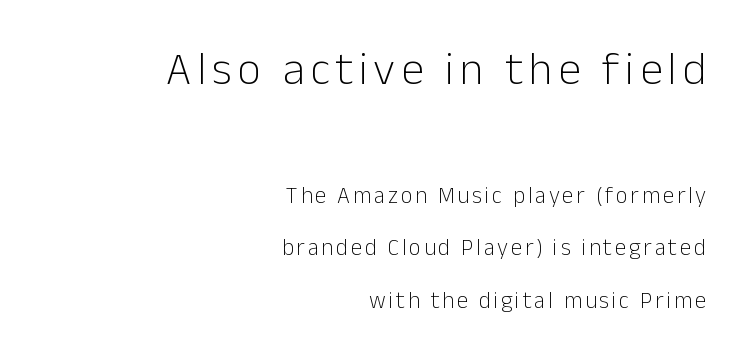
{"serif": "no", "italic": "no", "bold": "no", "weight": "light", "width": "normal", "stroke_contrast": "low", "x_height": "medium", "monospaced": "no", "underline": "no", "align": "right", "line_spacing": "loose", "line_spacing_ratio": 2.28, "larger_block": "first", "size_ratio": 2.0, "glyph_px": 46}
